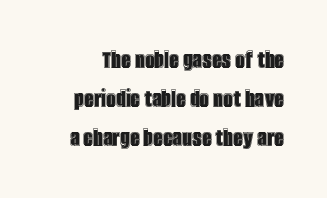
The image shows 27 px text type, upright; set normal line spacing (1.44x), normal letter spacing, not underlined.
